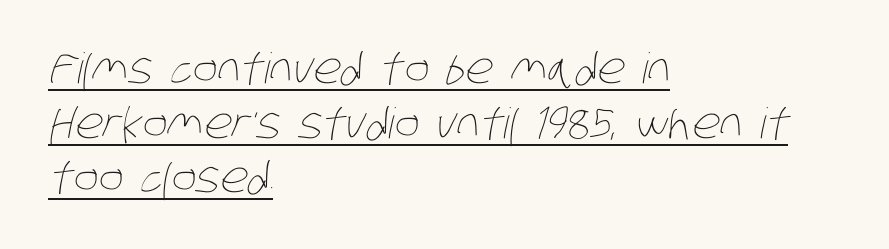
Q: Is the text bold? A: No.
Q: Is the text underlined? A: Yes.
Q: How is the paragraph aligned? A: Left-aligned.
Q: Is the spacing between letters normal or unusually wide? A: Normal.
Q: Is the spacing between lines tight, normal or loose? A: Normal.
Q: Width (condensed, normal, or wide)? A: Condensed.
Q: Stroke contrast? A: Low.
Q: x-height? A: Large.
Q: Monospaced? A: No.
